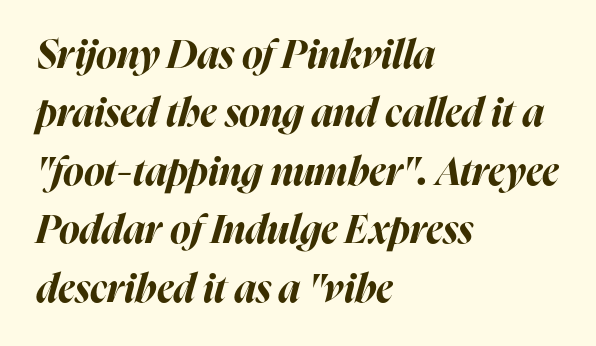
Q: Is the text bold? A: Yes.
Q: Is the text italic (slanted)? A: Yes, it leans right by about 16 degrees.
Q: Is the text underlined? A: No.
Q: How is the paragraph aligned? A: Left-aligned.
Q: Is the spacing between letters normal or unusually wide? A: Normal.
Q: Is the spacing between lines tight, normal or loose? A: Normal.
Q: Width (condensed, normal, or wide)? A: Normal.
Q: Stroke contrast? A: High.
Q: x-height? A: Medium.
Q: Monospaced? A: No.
